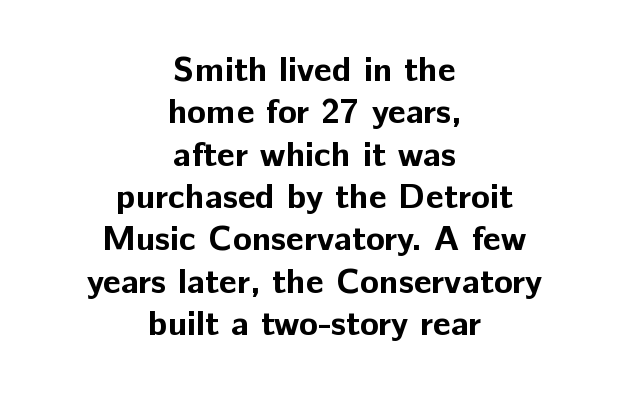
{"serif": "no", "italic": "no", "bold": "yes", "weight": "bold", "width": "normal", "stroke_contrast": "low", "x_height": "medium", "monospaced": "no", "underline": "no", "align": "center", "line_spacing_ratio": 1.21, "letter_spacing": "normal", "letter_spacing_em": 0.0, "glyph_px": 35}
